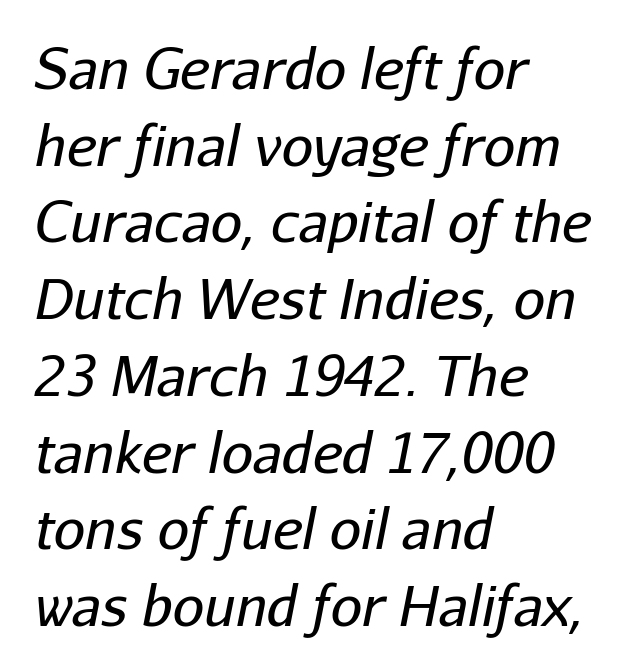
The rendering anchors every line to the left-hand side. Nobody touched the tracking dial on this one. The passage shown is typed in a proportional face where columns would drift. The cut favours lightness, reaching ordinary text weight at its darkest. Underlining? Definitely not there. Emphasis-style slanted type is in use.
